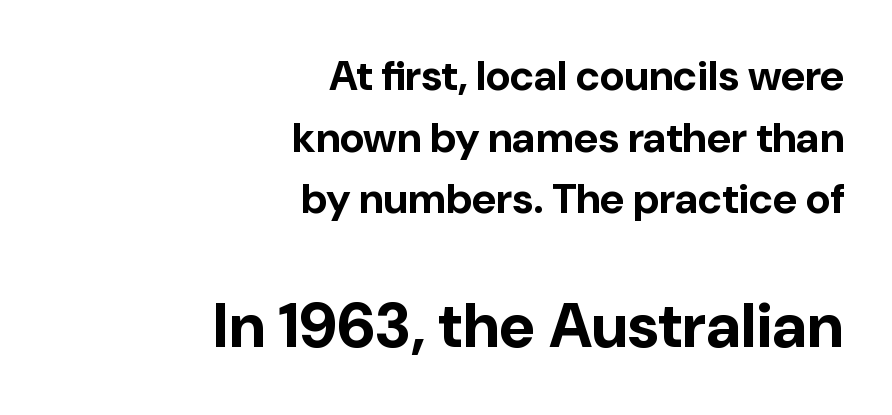
This sample uses plain, unmodified letter spacing. These lines are rendered in a variable-pitch font. Only glyphs here, with clear space below each row. The letters carry no serifs — their stems end cleanly without finishing strokes.
